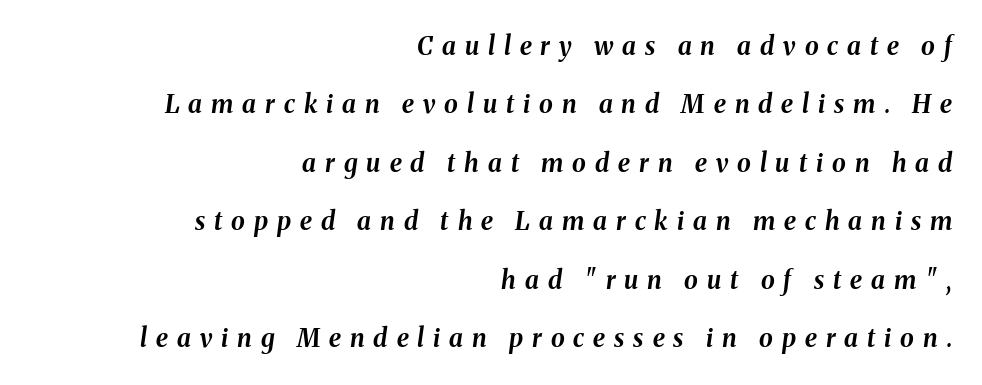
Quick note: underline off. Posture: slanted. Summary of weight: heavy, a full bold. These lines are set flush right with a ragged left edge. The vertical gap from one line to the next is large. Observe the wide spacing: letters keep a clear distance from each other.
